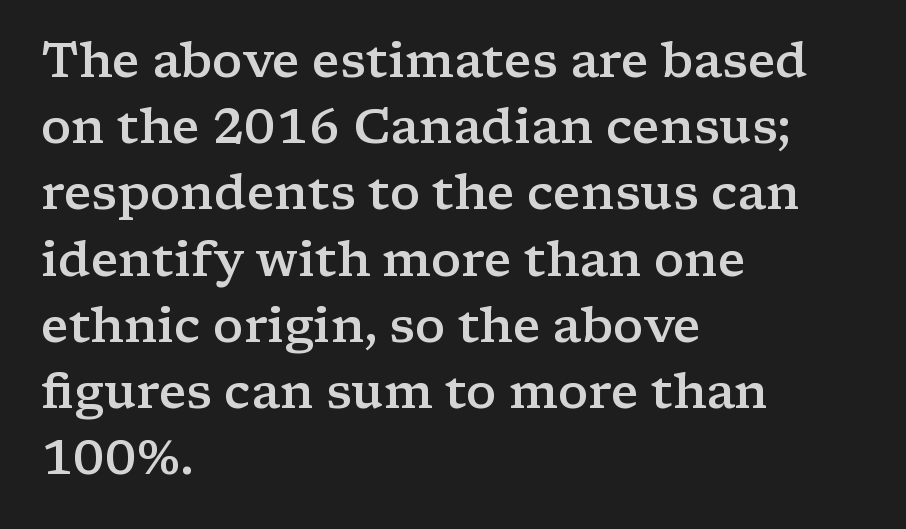
The image shows 48 px semibold, wide serif type, upright; set left-aligned, normal line spacing (1.38x), normal letter spacing, not underlined; low stroke contrast and a medium x-height.
